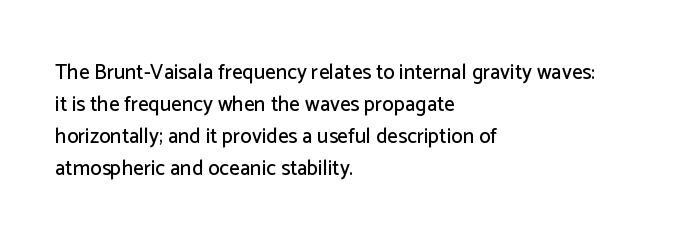
Q: Is the text italic (slanted)? A: No, it is upright.
Q: Is the text underlined? A: No.
Q: How is the paragraph aligned? A: Left-aligned.
Q: Is the spacing between letters normal or unusually wide? A: Normal.
Q: Is the spacing between lines tight, normal or loose? A: Normal.
